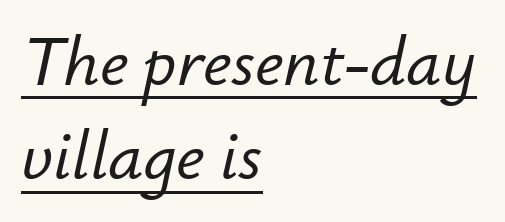
The font's italic variant was chosen for this text. The face used here is proportionally spaced, like ordinary book or web type. Evenly set lines give the paragraph a standard silhouette. This sample is left-justified, so line endings fall wherever the words run out. The rendering keeps characters at their native spacing. This rendering features underlined lettering.
